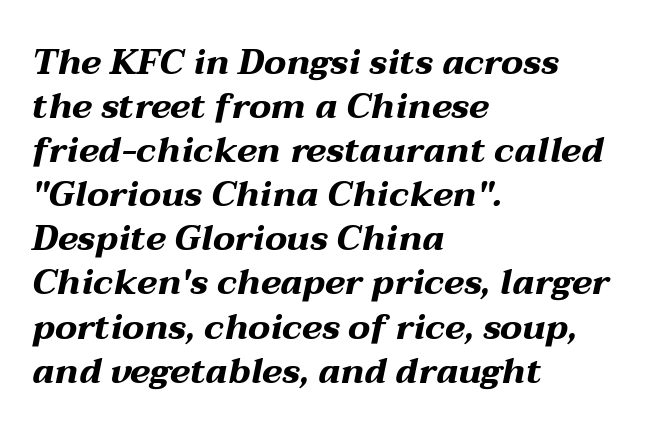
{"italic": "yes", "lean": "right", "slant_degrees": 12, "bold": "yes", "weight": "bold", "width": "wide", "stroke_contrast": "medium", "x_height": "medium", "monospaced": "no", "underline": "no", "align": "left", "line_spacing": "normal", "line_spacing_ratio": 1.26, "letter_spacing": "normal", "letter_spacing_em": 0.0, "glyph_px": 35}
